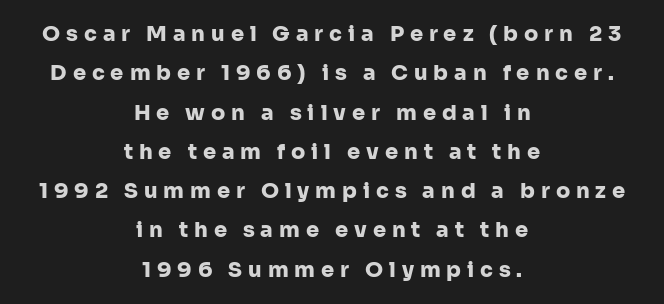
Italic? Not at all — the glyphs are vertical. You'd pick this weight for a headline — it's a proper bold. Letter spacing: wide. Check under the words: just untouched page. This rendering uses center alignment, leaving both contours irregular but symmetric.
